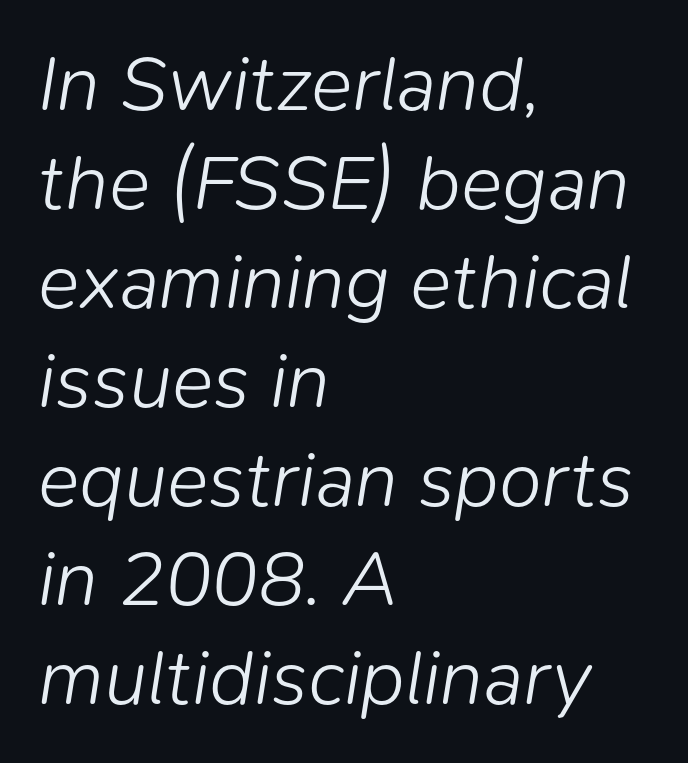
Plain, unruled lines of type. When letters slant like this, we call the style italic. Horizontal alignment here is leftward, the default for most running prose. One glance says typical: line gaps are just what's usual.
